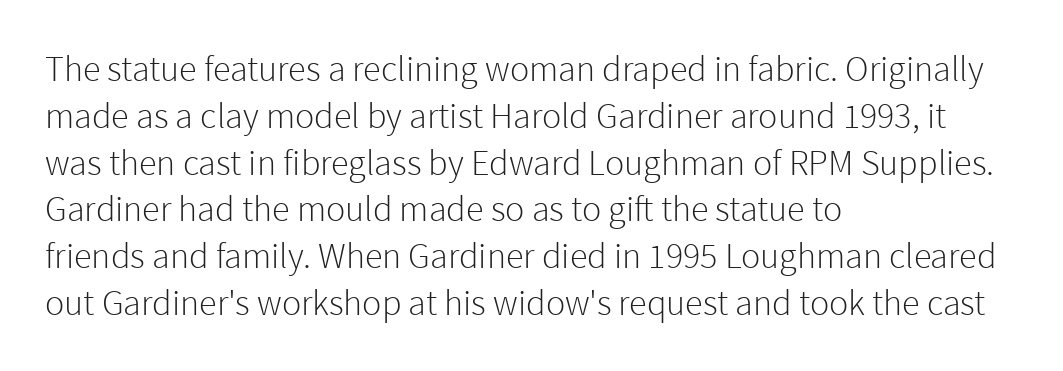
The lines are quadded left. The rendering keeps characters at their native spacing. In terms of posture, this sample is upright. Vertical spacing — default.
